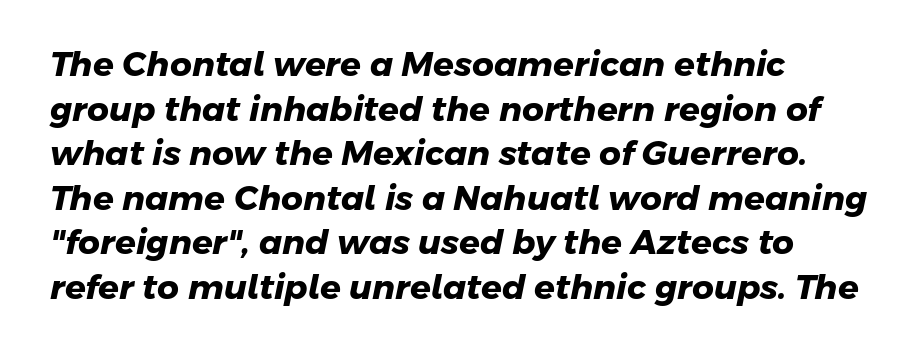
Is this a fixed-width face? No — the glyphs have proportional, varying widths. Words appear dense and cohesive because spacing is normal. Underline: absent. The glyphs have the mass of a bold cut. The leading is moderate, giving the passage an even texture. The typeface chosen for these lines omits serifs.
